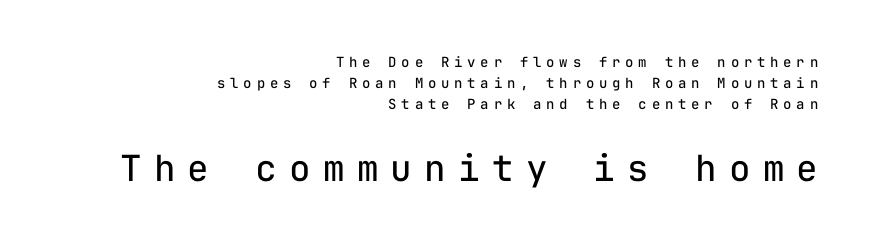
Q: Is the text bold? A: No.
Q: Is the text italic (slanted)? A: No, it is upright.
Q: Is the typeface a serif or a sans-serif typeface? A: Sans-serif.
Q: Is the text underlined? A: No.
Q: How is the paragraph aligned? A: Right-aligned.
Q: Is the spacing between letters normal or unusually wide? A: Unusually wide.
Q: Is the spacing between lines tight, normal or loose? A: Normal.
Q: Which block of text is set in a larger size, the first (top) or the second (bottom)? A: The second (bottom) one.
Q: Width (condensed, normal, or wide)? A: Normal.
Q: Stroke contrast? A: Low.
Q: x-height? A: Medium.
Q: Monospaced? A: Yes.
